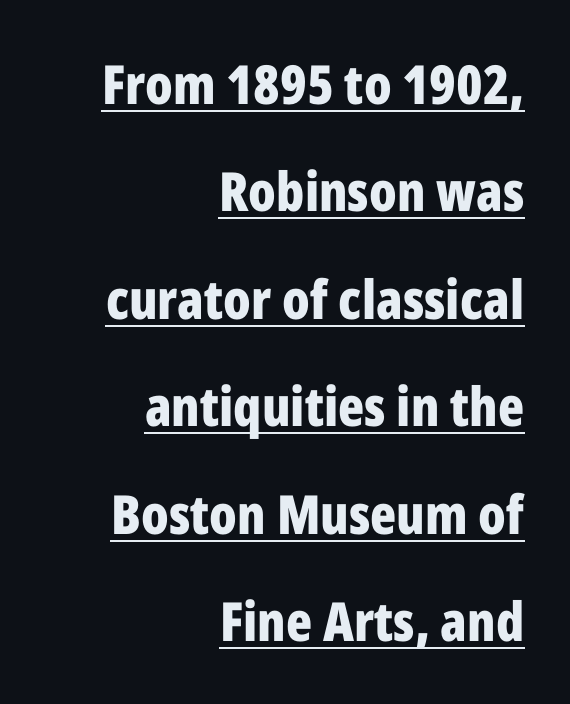
{"serif": "no", "italic": "no", "bold": "yes", "weight": "bold", "width": "condensed", "stroke_contrast": "low", "x_height": "medium", "monospaced": "no", "underline": "yes", "align": "right", "line_spacing": "loose", "line_spacing_ratio": 1.99, "letter_spacing": "normal", "letter_spacing_em": 0.0, "glyph_px": 54}
